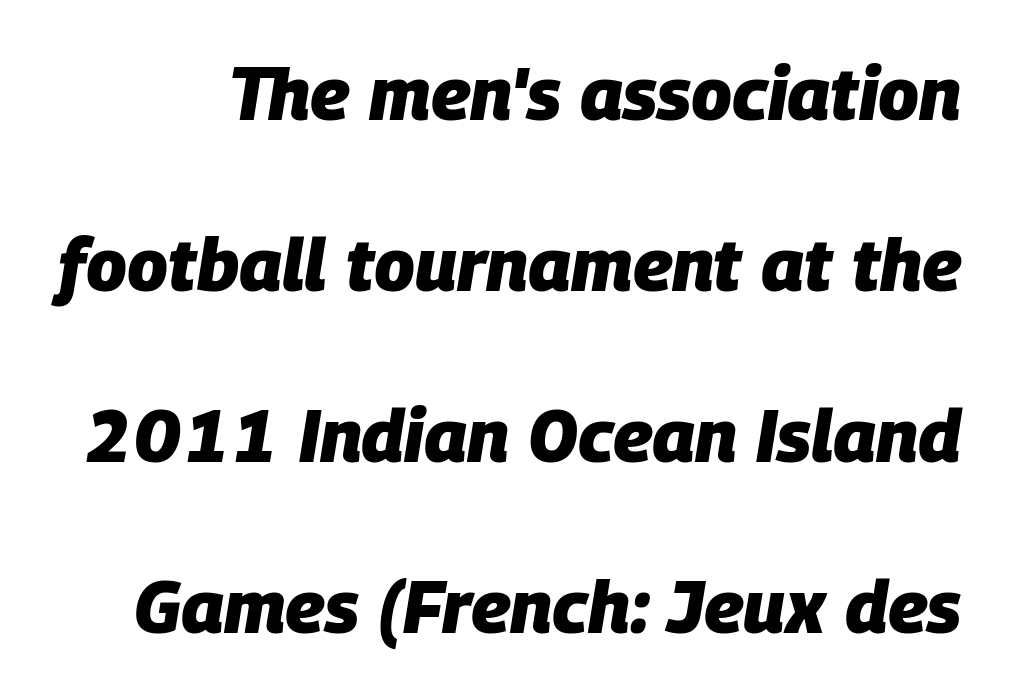
Q: Is the text bold? A: Yes.
Q: Is the text italic (slanted)? A: Yes, it leans right by about 9 degrees.
Q: Is the text underlined? A: No.
Q: Is the spacing between letters normal or unusually wide? A: Normal.
Q: Is the spacing between lines tight, normal or loose? A: Loose.
Q: Width (condensed, normal, or wide)? A: Normal.
Q: Stroke contrast? A: Low.
Q: x-height? A: Large.
Q: Monospaced? A: No.
